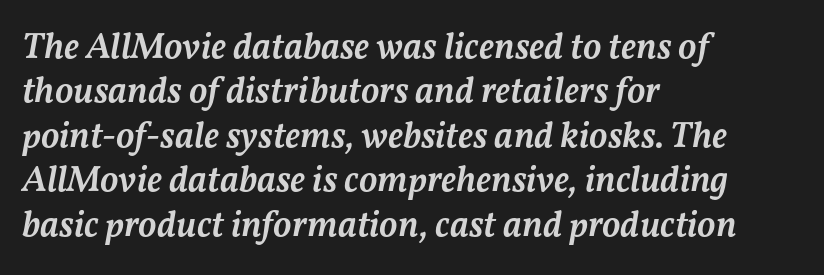
Has an underline been added? It has not. Do the characters align in a grid? No, the font is proportional. Every letter is mildly thick-stroked: semibold rather than bold. Slanted lettering throughout.
